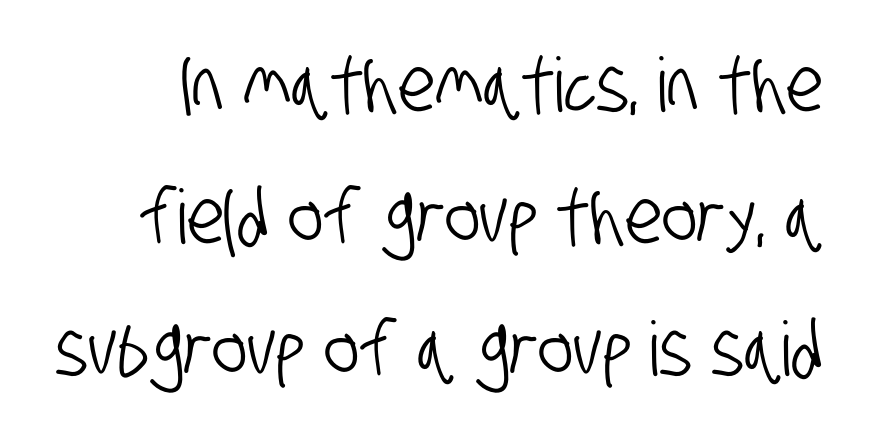
{"serif": "no", "width": "condensed", "stroke_contrast": "low", "x_height": "large", "monospaced": "no", "underline": "no", "line_spacing_ratio": 1.76, "letter_spacing": "normal", "letter_spacing_em": 0.0, "glyph_px": 75}
